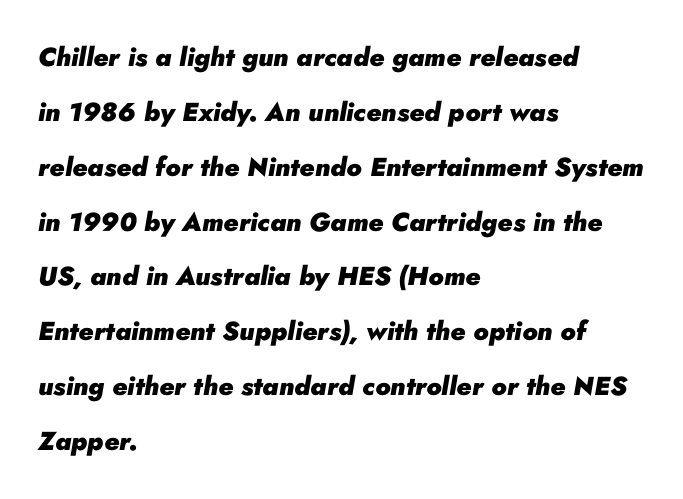
The image shows 26 px bold type, italic (leaning right); set left-aligned, loose line spacing (2.11x), normal letter spacing, not underlined.
